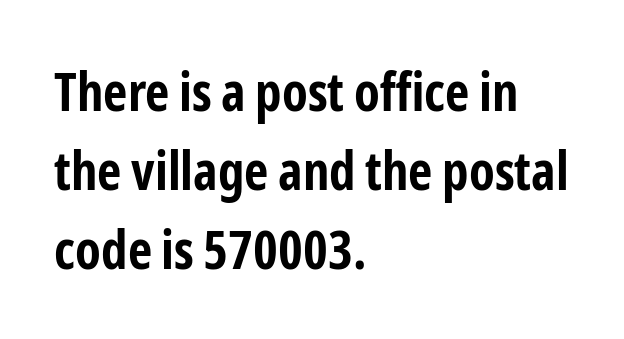
The compositor pushed each line to the left boundary. The passage shown is not underscored anywhere. Caption: standard tracking, unaltered. Vertically, the passage feels balanced, rows spaced as you'd expect. Italic? Not at all — the glyphs are vertical. A full-strength bold gives these letters their thick strokes.
